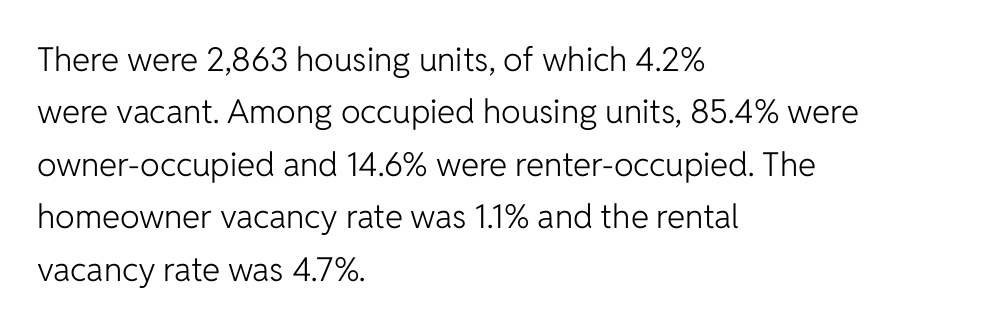
{"serif": "no", "italic": "no", "bold": "no", "weight": "light", "width": "normal", "stroke_contrast": "low", "x_height": "medium", "monospaced": "no", "underline": "no", "align": "left", "line_spacing": "normal", "line_spacing_ratio": 1.59, "letter_spacing": "normal", "letter_spacing_em": 0.0, "glyph_px": 33}
